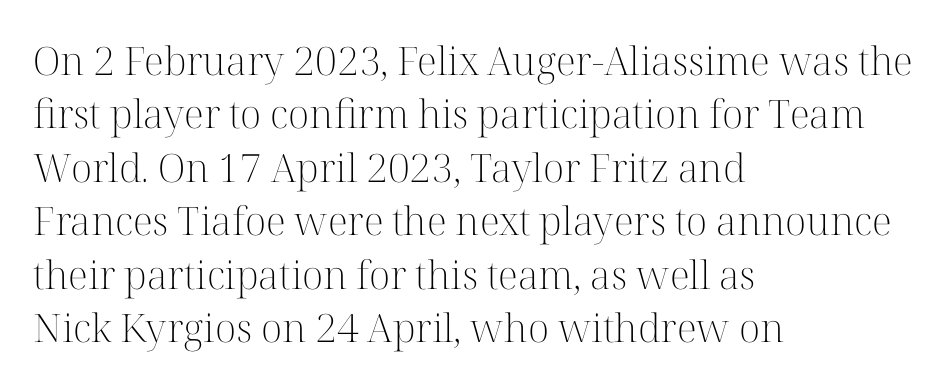
The image shows 39 px light serif type, upright; set left-aligned, normal line spacing (1.37x), normal letter spacing, not underlined; high stroke contrast and a medium x-height.
